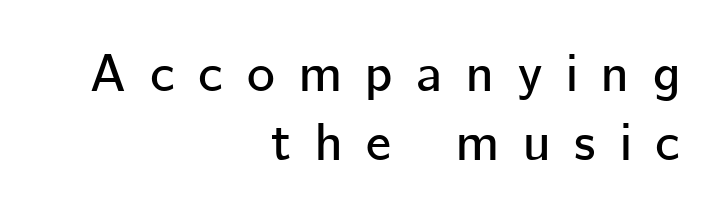
{"serif": "no", "italic": "no", "width": "normal", "stroke_contrast": "low", "x_height": "medium", "monospaced": "no", "underline": "no", "align": "right", "line_spacing": "normal", "line_spacing_ratio": 1.31, "letter_spacing": "wide", "letter_spacing_em": 0.45, "glyph_px": 53}
